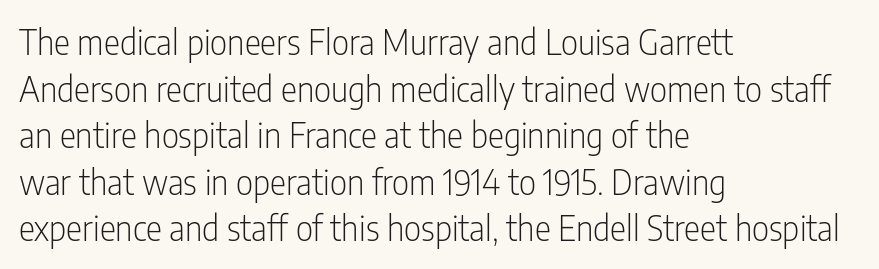
Q: Is the text bold? A: No.
Q: Is the text italic (slanted)? A: No, it is upright.
Q: Is the typeface a serif or a sans-serif typeface? A: Sans-serif.
Q: Is the text underlined? A: No.
Q: How is the paragraph aligned? A: Left-aligned.
Q: Is the spacing between letters normal or unusually wide? A: Normal.
Q: Is the spacing between lines tight, normal or loose? A: Normal.
Q: Width (condensed, normal, or wide)? A: Condensed.
Q: Stroke contrast? A: Low.
Q: x-height? A: Medium.
Q: Monospaced? A: No.
